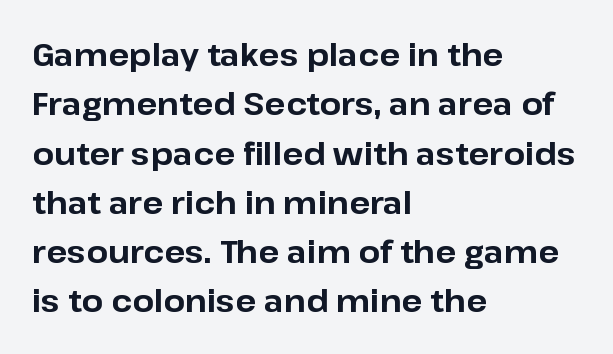
{"serif": "no", "italic": "no", "bold": "yes", "weight": "bold", "width": "normal", "stroke_contrast": "low", "x_height": "medium", "monospaced": "no", "underline": "no", "align": "left", "line_spacing": "normal", "line_spacing_ratio": 1.59, "letter_spacing": "normal", "letter_spacing_em": 0.0, "glyph_px": 31}
